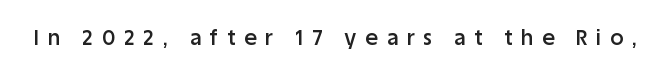
Designer's note — italics off, roman on. Lines of text with bare space underneath. How are the letters spaced? Widely, with obvious added tracking. These lines carry some extra weight — a demibold, not a full bold.
